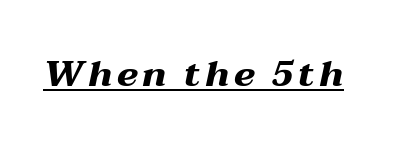
{"italic": "yes", "lean": "right", "slant_degrees": 12, "bold": "yes", "weight": "heavy", "width": "wide", "stroke_contrast": "medium", "x_height": "medium", "monospaced": "no", "underline": "yes", "glyph_px": 36}
